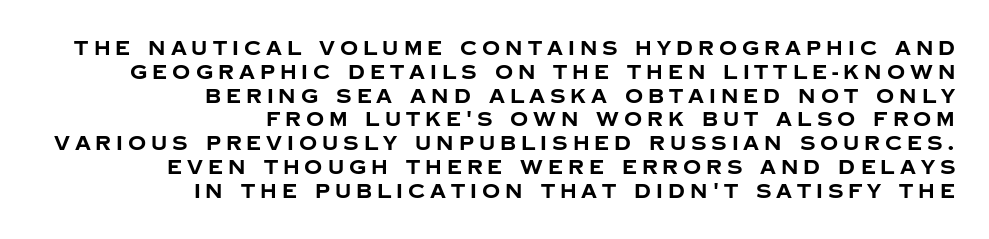
Q: Is the text bold? A: Yes.
Q: Is the text italic (slanted)? A: No, it is upright.
Q: Is the text underlined? A: No.
Q: How is the paragraph aligned? A: Right-aligned.
Q: Is the spacing between letters normal or unusually wide? A: Unusually wide.
